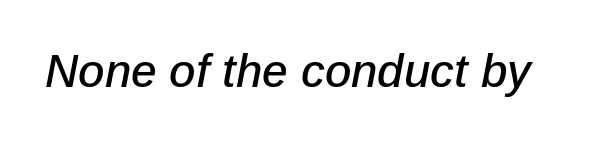
The image shows 46 px text type, italic (leaning right); set normal letter spacing, not underlined; low stroke contrast and a medium x-height.
